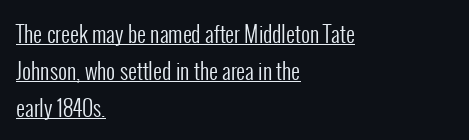
{"italic": "no", "bold": "no", "underline": "yes", "align": "left", "line_spacing": "normal", "line_spacing_ratio": 1.68, "letter_spacing": "normal", "letter_spacing_em": 0.0, "glyph_px": 22}
